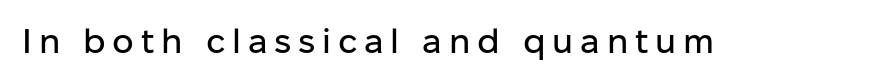
{"serif": "no", "italic": "no", "width": "normal", "stroke_contrast": "low", "x_height": "medium", "monospaced": "no", "underline": "no", "letter_spacing": "wide", "letter_spacing_em": 0.2, "glyph_px": 34}
